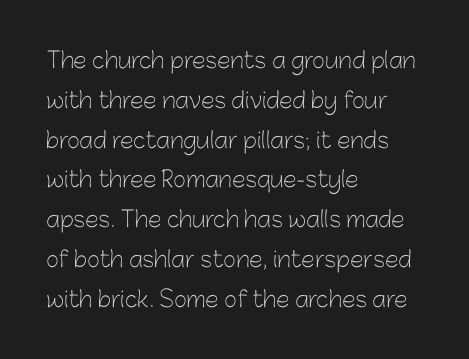
Q: Is the text bold? A: No.
Q: Is the text italic (slanted)? A: No, it is upright.
Q: Is the text underlined? A: No.
Q: How is the paragraph aligned? A: Left-aligned.
Q: Is the spacing between letters normal or unusually wide? A: Normal.
